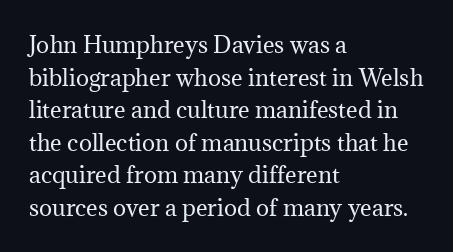
{"italic": "no", "bold": "no", "underline": "no", "align": "left", "line_spacing": "normal", "line_spacing_ratio": 1.48, "letter_spacing": "normal", "letter_spacing_em": 0.0, "glyph_px": 22}
